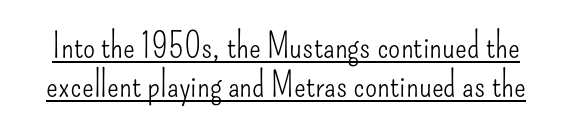
Q: Is the text bold? A: No.
Q: Is the text italic (slanted)? A: No, it is upright.
Q: Is the typeface a serif or a sans-serif typeface? A: Sans-serif.
Q: Is the text underlined? A: Yes.
Q: Is the spacing between letters normal or unusually wide? A: Normal.
Q: Is the spacing between lines tight, normal or loose? A: Tight.
Q: Width (condensed, normal, or wide)? A: Condensed.
Q: Stroke contrast? A: Low.
Q: x-height? A: Small.
Q: Monospaced? A: No.
